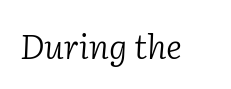
The image shows 34 px light serif type, italic (leaning right); set normal letter spacing, not underlined; low stroke contrast and a medium x-height.
